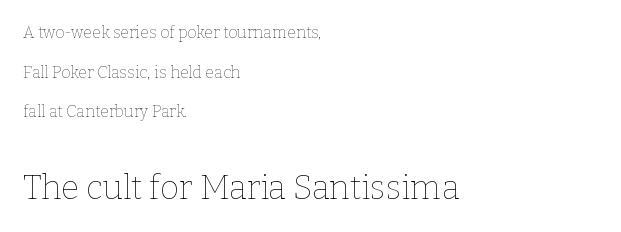
The image shows 33 px thin type, upright; set left-aligned, loose line spacing (2.48x), normal letter spacing, not underlined; the second (bottom) block is 2.06x larger; low stroke contrast and a medium x-height.
